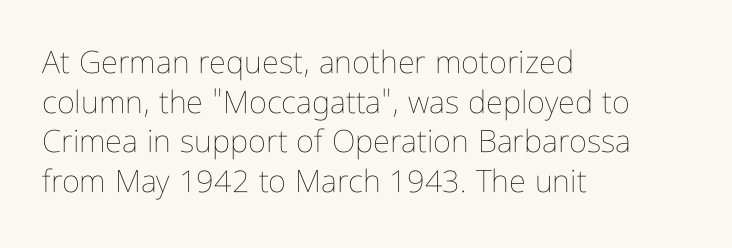
The image shows 31 px thin, condensed type, upright; set left-aligned, normal line spacing (1.28x), normal letter spacing, not underlined; low stroke contrast and a medium x-height.
